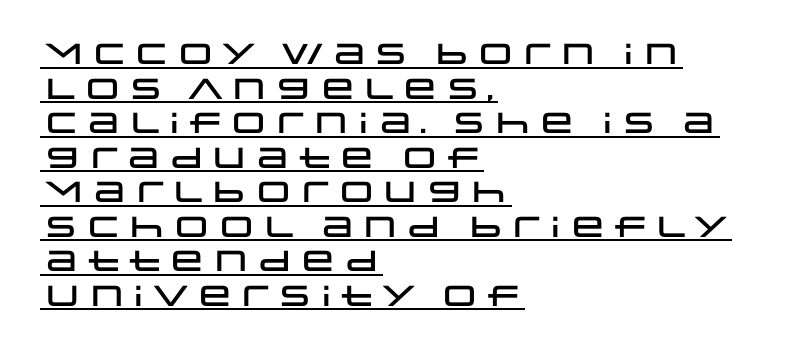
The image shows 29 px wide sans-serif type, upright; set left-aligned, line spacing 1.19x, normal letter spacing, underlined; low stroke contrast and a large x-height.
